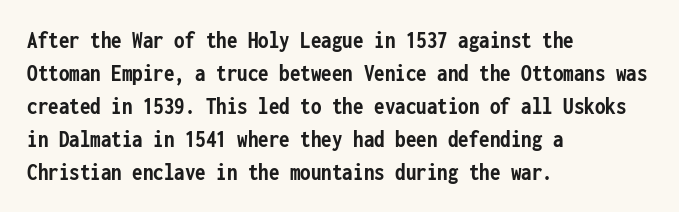
The tracking reads as untouched default to a designer's eye. Check the space under the baseline: it is left empty. The letters stand straight up with perfectly vertical stems. Each line starts at the same left margin while the right side varies. Weight check: bold — yes, fully. These lines sit exactly where default settings would place them.
